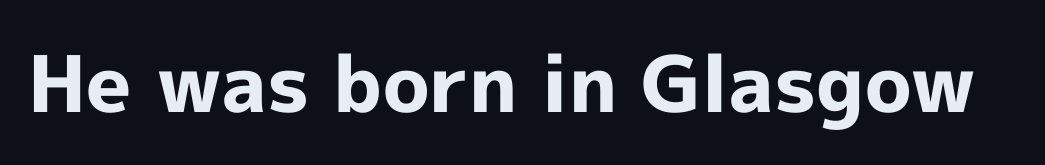
The image shows 78 px bold sans-serif type, upright; set normal letter spacing, not underlined; a medium x-height.
